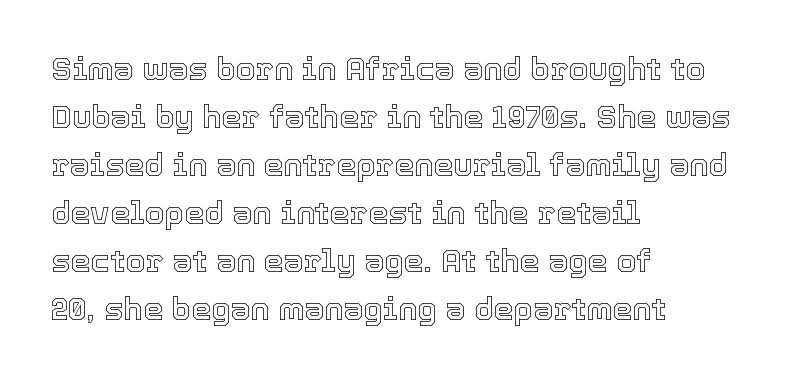
{"italic": "no", "width": "normal", "x_height": "medium", "monospaced": "no", "underline": "no", "align": "left", "line_spacing": "normal", "line_spacing_ratio": 1.5, "letter_spacing": "normal", "letter_spacing_em": 0.0, "glyph_px": 32}
